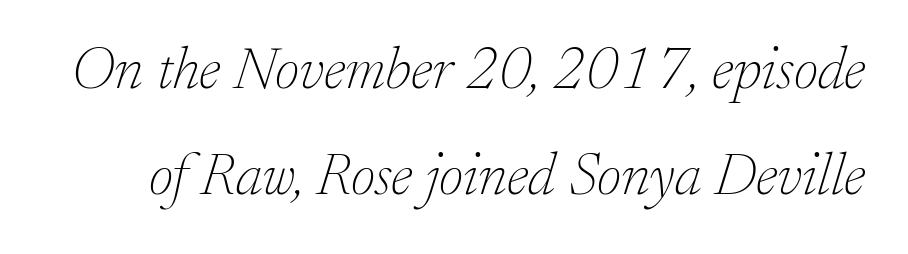
Q: Is the text bold? A: No.
Q: Is the text italic (slanted)? A: Yes, it leans right by about 17 degrees.
Q: Is the typeface a serif or a sans-serif typeface? A: Serif.
Q: Is the text underlined? A: No.
Q: Is the spacing between letters normal or unusually wide? A: Normal.
Q: Width (condensed, normal, or wide)? A: Normal.
Q: Stroke contrast? A: Low.
Q: x-height? A: Small.
Q: Monospaced? A: No.
